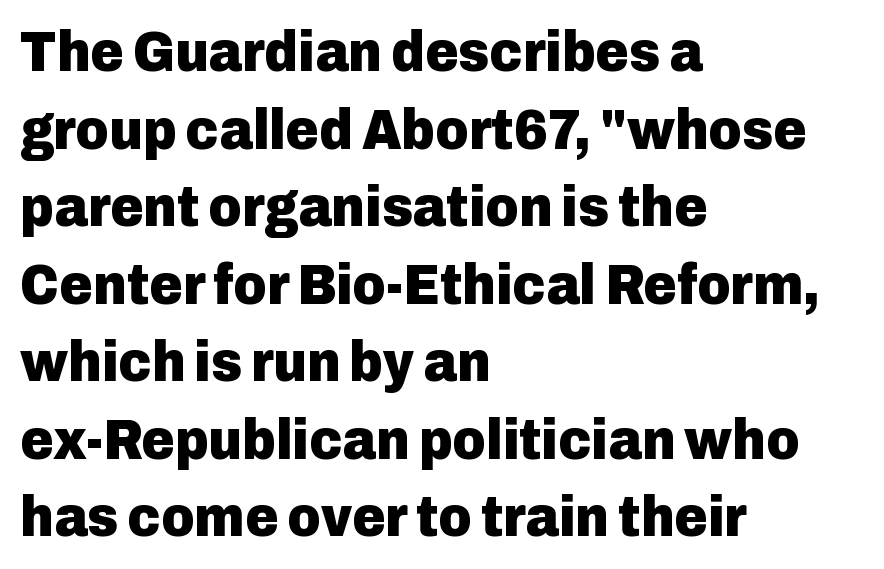
{"serif": "no", "italic": "no", "bold": "yes", "weight": "heavy", "width": "normal", "stroke_contrast": "low", "x_height": "medium", "monospaced": "no", "underline": "no", "align": "left", "line_spacing": "normal", "line_spacing_ratio": 1.36, "letter_spacing": "normal", "letter_spacing_em": 0.0, "glyph_px": 57}
